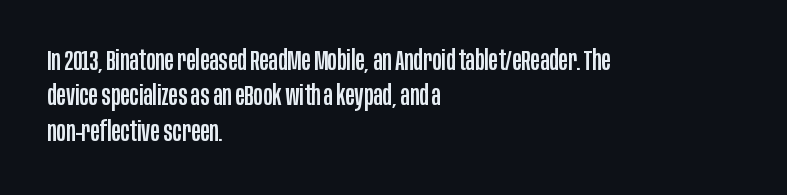
Grotesque or geometric, the face here clearly has no serifs. Honestly, the letter spacing is just normal — you wouldn't notice it. Here the designer chose a conventional face with non-uniform glyph widths. Leading: standard.
